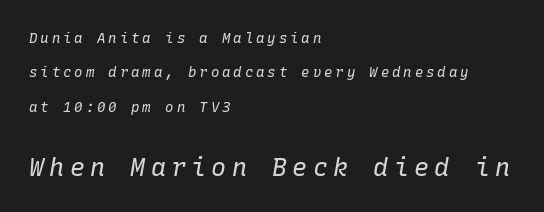
The line texture is sparse and dotted thanks to wide tracking. Just letters on the line, the space beneath them empty. Widely set lines give the paragraph a tall, airy silhouette. The typography opts for an oblique posture over an upright one.
